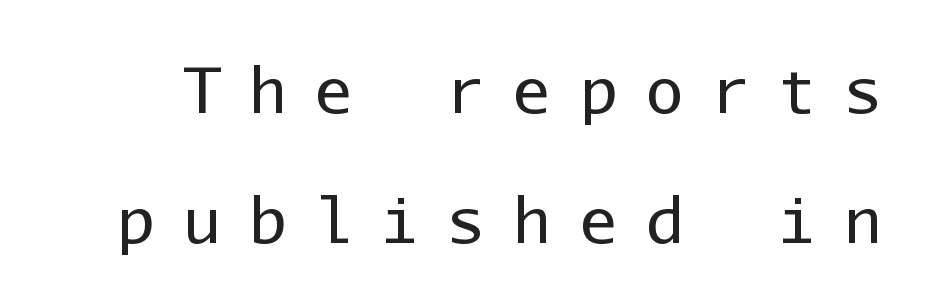
{"serif": "no", "italic": "no", "bold": "no", "weight": "regular", "width": "normal", "stroke_contrast": "low", "x_height": "medium", "monospaced": "yes", "underline": "no", "line_spacing": "loose", "line_spacing_ratio": 2.06, "letter_spacing": "wide", "letter_spacing_em": 0.45, "glyph_px": 63}
